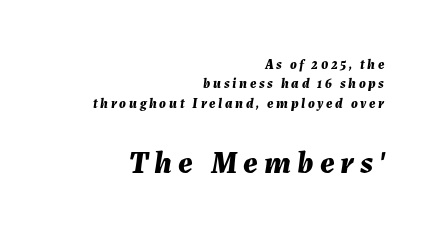
Q: Is the text bold? A: Yes.
Q: Is the text italic (slanted)? A: Yes, it leans right by about 7 degrees.
Q: Is the text underlined? A: No.
Q: How is the paragraph aligned? A: Right-aligned.
Q: Is the spacing between lines tight, normal or loose? A: Normal.
Q: Which block of text is set in a larger size, the first (top) or the second (bottom)? A: The second (bottom) one.
Q: Width (condensed, normal, or wide)? A: Normal.
Q: Stroke contrast? A: Medium.
Q: x-height? A: Medium.
Q: Monospaced? A: No.
